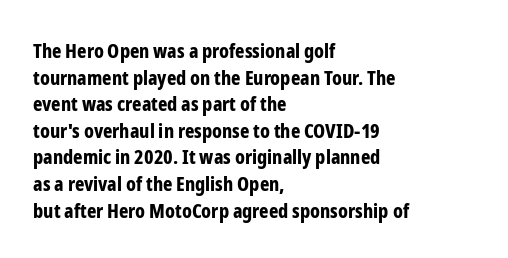
{"italic": "no", "bold": "yes", "underline": "no", "align": "left", "line_spacing": "normal", "line_spacing_ratio": 1.33, "letter_spacing": "normal", "letter_spacing_em": 0.0, "glyph_px": 20}
